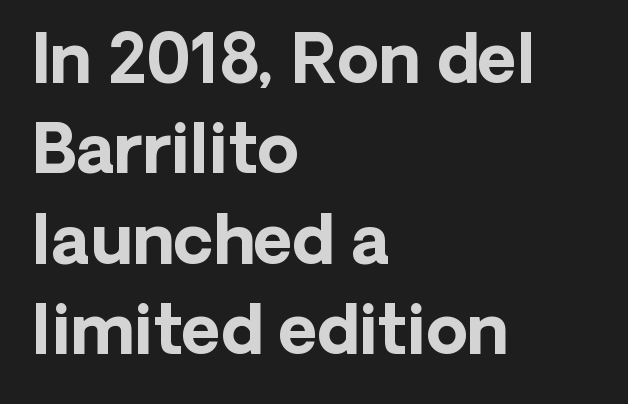
The image shows 67 px bold sans-serif type, upright; set left-aligned, normal line spacing (1.35x), normal letter spacing, not underlined; low stroke contrast and a medium x-height.
